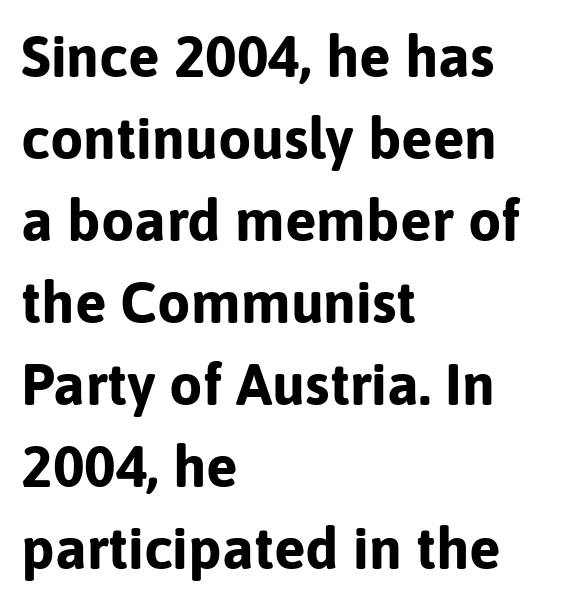
The letters stand straight up with perfectly vertical stems. Does extra space separate the letters? No, they use regular spacing. Plenty of ink on the page — the face is bold. Typographically, this falls in the sans-serif category.
